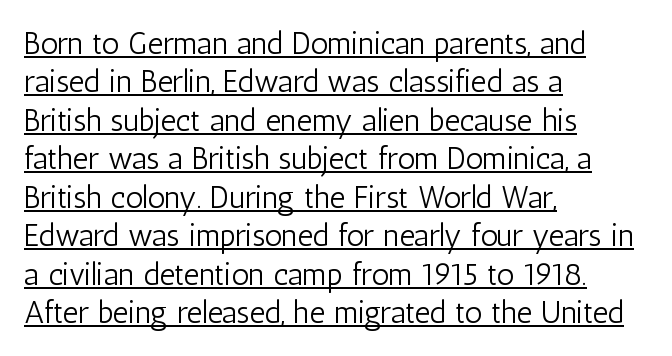
The image shows 31 px light, condensed sans-serif type, upright; set left-aligned, line spacing 1.24x, normal letter spacing, underlined; low stroke contrast and a medium x-height.
